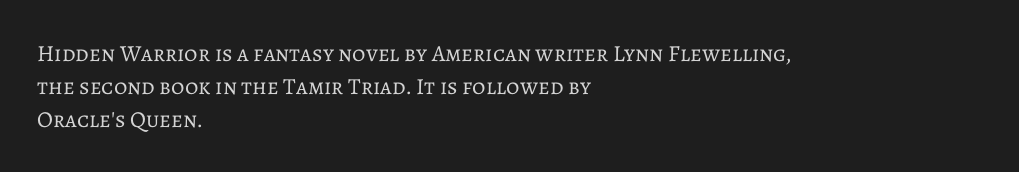
{"italic": "no", "bold": "no", "underline": "no", "align": "left", "line_spacing": "normal", "line_spacing_ratio": 1.43, "letter_spacing": "normal", "letter_spacing_em": 0.0, "glyph_px": 23}
